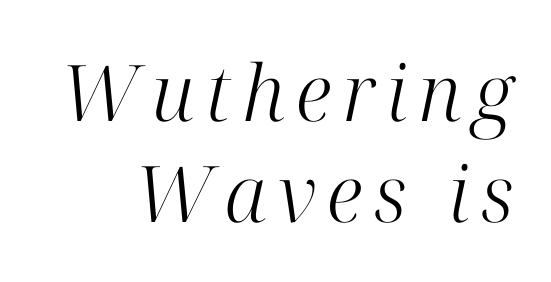
Notice how the stems are inclined rather than vertical — that's the hallmark of italics. Are there feet on the stems? There are — it's a serif. Type without underlining. A normal amount of white space separates one row of letters from the next. The rendering uses natural spacing where letterforms have individual widths. The characters are drawn with everyday or finer stroke widths.
